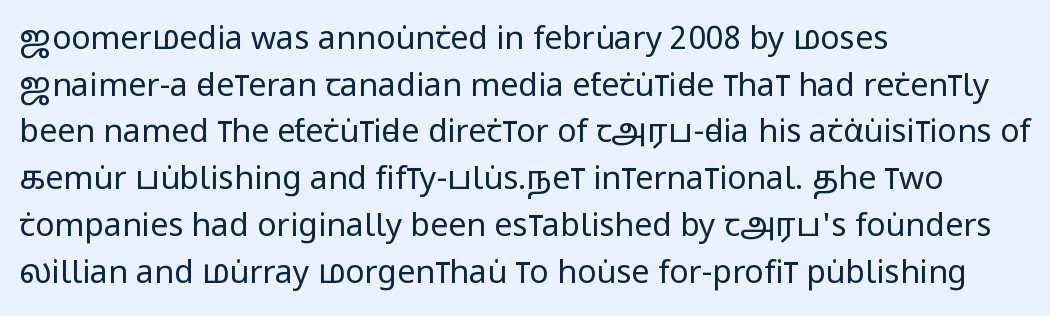
Q: Is the text bold? A: No.
Q: Is the text italic (slanted)? A: No, it is upright.
Q: Is the typeface a serif or a sans-serif typeface? A: Sans-serif.
Q: Is the text underlined? A: No.
Q: How is the paragraph aligned? A: Left-aligned.
Q: Is the spacing between letters normal or unusually wide? A: Normal.
Q: Is the spacing between lines tight, normal or loose? A: Normal.
Q: Width (condensed, normal, or wide)? A: Condensed.
Q: Stroke contrast? A: Low.
Q: x-height? A: Large.
Q: Monospaced? A: No.
